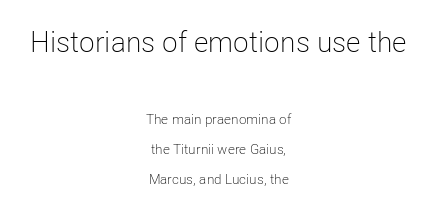
{"serif": "no", "italic": "no", "bold": "no", "weight": "light", "width": "condensed", "stroke_contrast": "low", "x_height": "medium", "monospaced": "no", "underline": "no", "align": "center", "line_spacing": "loose", "line_spacing_ratio": 2.15, "letter_spacing": "normal", "letter_spacing_em": 0.0, "larger_block": "first", "size_ratio": 2.07, "glyph_px": 29}
